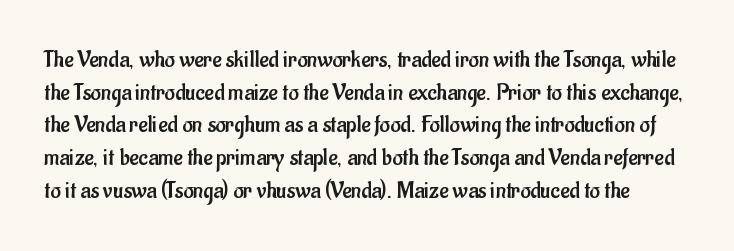
{"italic": "no", "bold": "no", "underline": "no", "line_spacing": "normal", "line_spacing_ratio": 1.31, "letter_spacing": "normal", "letter_spacing_em": 0.0, "glyph_px": 25}
